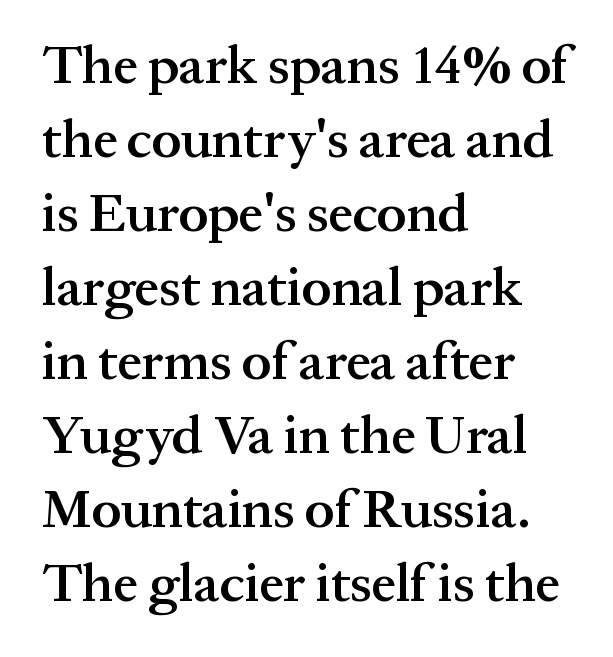
{"serif": "yes", "italic": "no", "bold": "semi", "weight": "semibold", "width": "normal", "stroke_contrast": "medium", "x_height": "medium", "monospaced": "no", "underline": "no", "align": "left", "line_spacing": "normal", "line_spacing_ratio": 1.37, "letter_spacing": "normal", "letter_spacing_em": 0.0, "glyph_px": 54}
